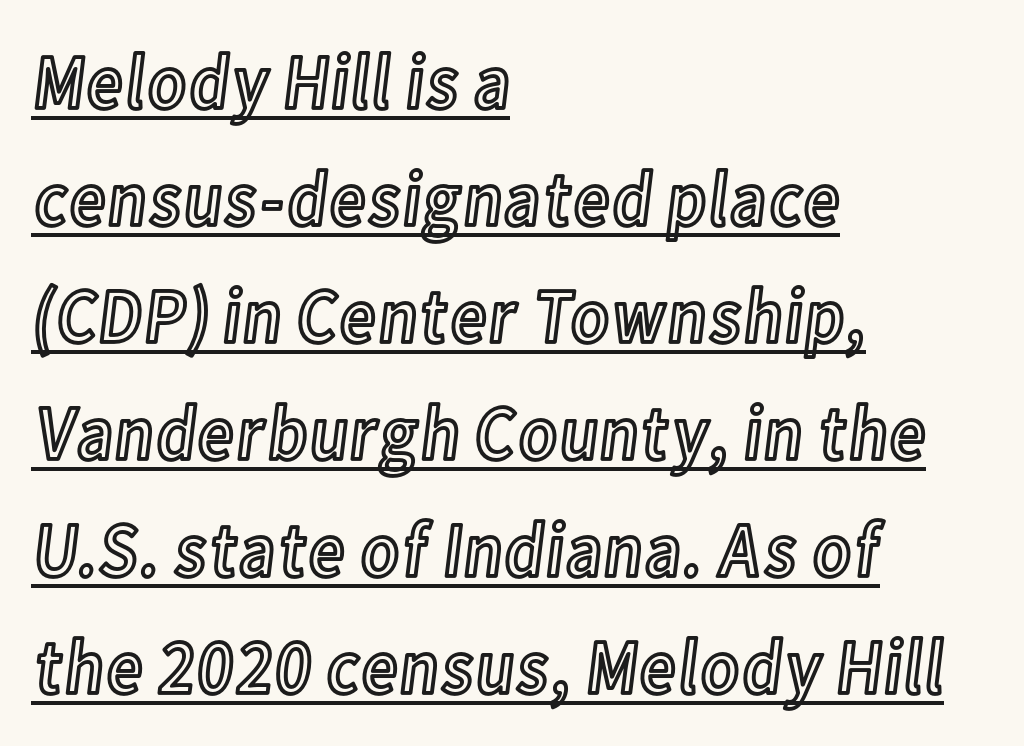
Q: Is the text italic (slanted)? A: Yes.
Q: Is the text underlined? A: Yes.
Q: How is the paragraph aligned? A: Left-aligned.
Q: Is the spacing between letters normal or unusually wide? A: Normal.
Q: Is the spacing between lines tight, normal or loose? A: Normal.
Q: Width (condensed, normal, or wide)? A: Condensed.
Q: x-height? A: Medium.
Q: Monospaced? A: No.
